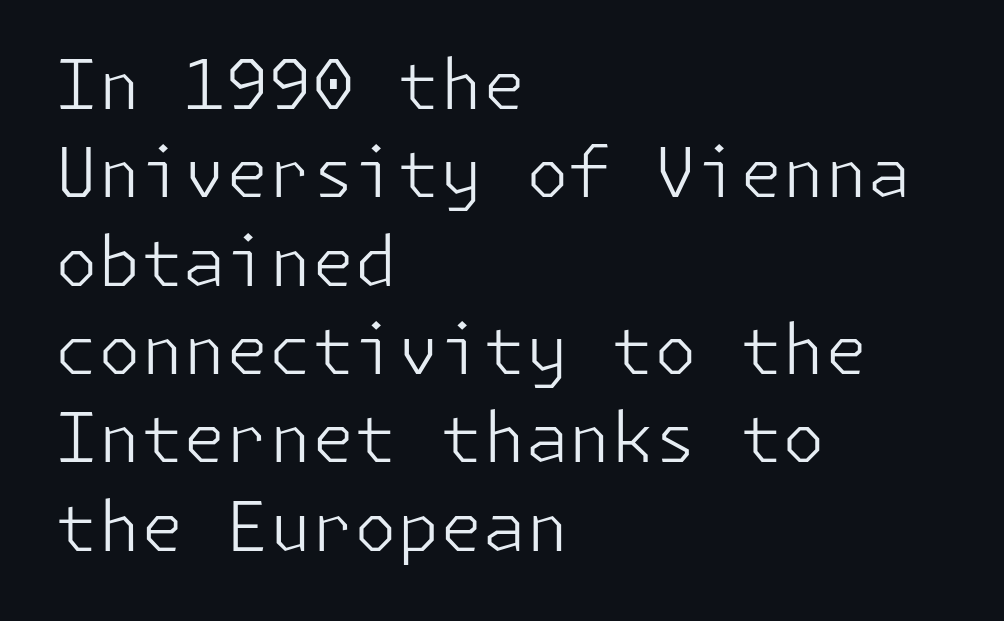
Q: Is the text bold? A: No.
Q: Is the text italic (slanted)? A: No, it is upright.
Q: Is the typeface a serif or a sans-serif typeface? A: Sans-serif.
Q: Is the text underlined? A: No.
Q: How is the paragraph aligned? A: Left-aligned.
Q: Is the spacing between letters normal or unusually wide? A: Normal.
Q: Is the spacing between lines tight, normal or loose? A: Normal.
Q: Width (condensed, normal, or wide)? A: Normal.
Q: Stroke contrast? A: Low.
Q: x-height? A: Medium.
